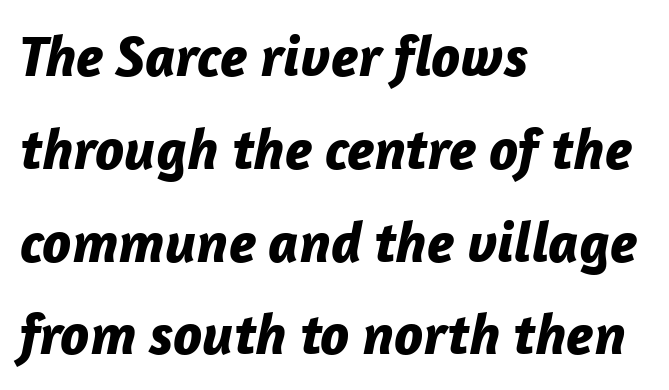
{"italic": "yes", "lean": "right", "slant_degrees": 12, "bold": "yes", "weight": "bold", "width": "normal", "stroke_contrast": "low", "x_height": "medium", "monospaced": "no", "underline": "no", "align": "left", "line_spacing": "normal", "line_spacing_ratio": 1.6, "letter_spacing": "normal", "letter_spacing_em": 0.0, "glyph_px": 58}
